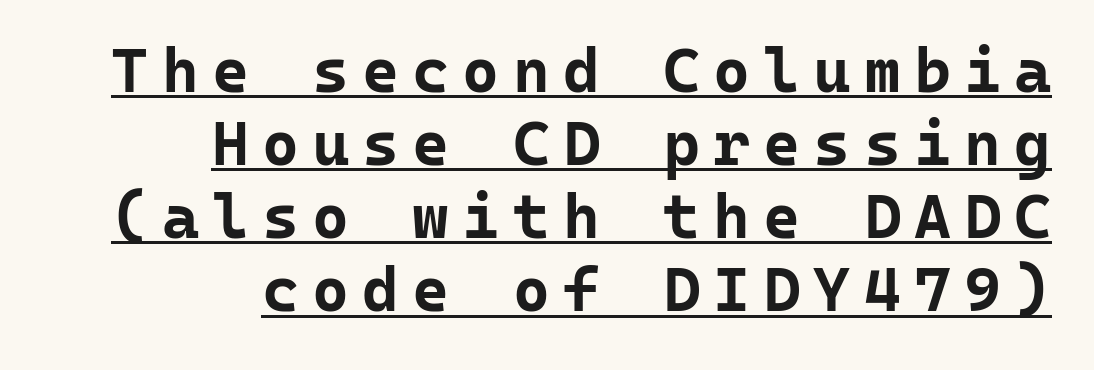
Posture: vertical. Observe the wide spacing: letters keep a clear distance from each other. Looks like terminal output: every glyph gets an equal slot. The passage shown is emphatically bold. These lines are set flush right with a ragged left edge. This rendering employs a face without finishing strokes, i.e., a sans-serif.
